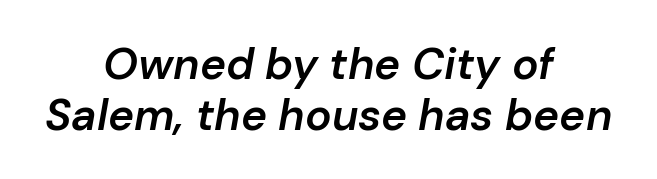
A bit beefed up — I'd call it semibold rather than bold. The strip under each line holds only bare page. The passage is arranged like a title page — every line centered. The passage shown is typed in a proportional face where columns would drift. Honestly, the rows look squashed on top of each other.
